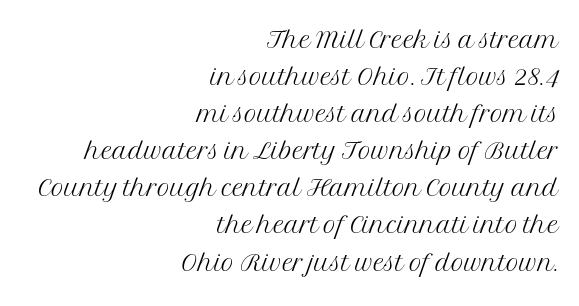
The image shows 35 px light serif type; set right-aligned, tight line spacing (1.06x), normal letter spacing, not underlined; medium stroke contrast and a medium x-height.
